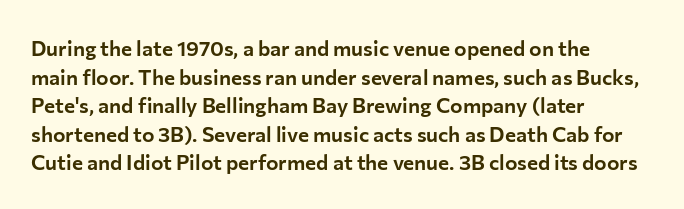
The rendering keeps characters at their native spacing. Does the lettering tilt? It doesn't — this is upright. Descender tails drop into unmarked territory. The lines sit at an ordinary, default distance from one another. One-word summary of the alignment: left.
